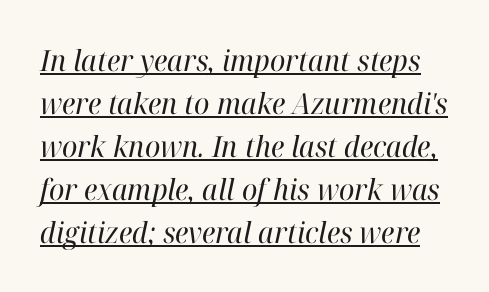
{"serif": "yes", "italic": "yes", "lean": "right", "slant_degrees": 12, "bold": "no", "weight": "regular", "width": "normal", "stroke_contrast": "high", "x_height": "medium", "monospaced": "no", "underline": "yes", "line_spacing": "normal", "line_spacing_ratio": 1.48, "letter_spacing": "normal", "letter_spacing_em": 0.0, "glyph_px": 29}
